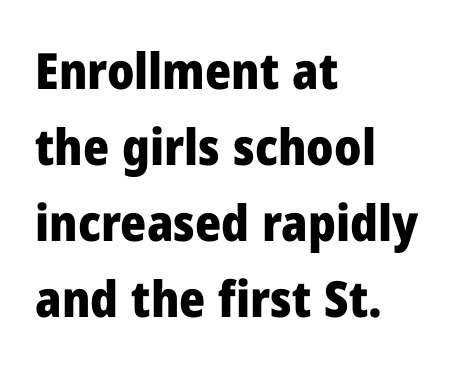
Q: Is the text bold? A: Yes.
Q: Is the text italic (slanted)? A: No, it is upright.
Q: Is the typeface a serif or a sans-serif typeface? A: Sans-serif.
Q: Is the text underlined? A: No.
Q: How is the paragraph aligned? A: Left-aligned.
Q: Is the spacing between letters normal or unusually wide? A: Normal.
Q: Is the spacing between lines tight, normal or loose? A: Normal.
Q: Width (condensed, normal, or wide)? A: Normal.
Q: Stroke contrast? A: Low.
Q: x-height? A: Medium.
Q: Monospaced? A: No.
